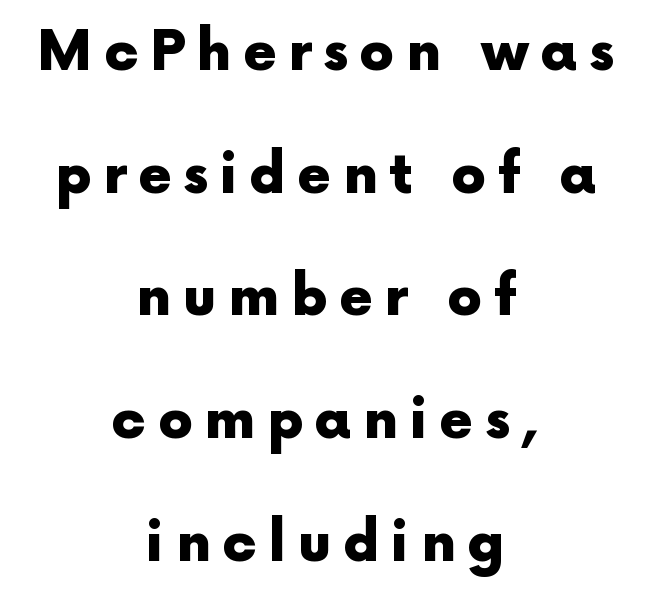
Its strokes are broad and dark, the hallmark of bold type. Someone cranked the tracking dial way up on this one. Has an underline been added? It has not. Stroke terminals: plain, sans-serif.
